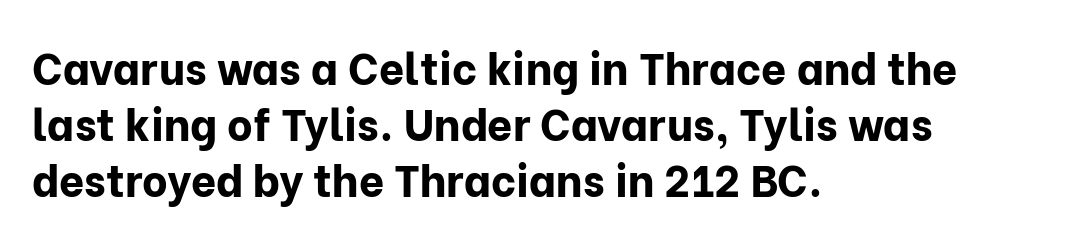
Q: Is the text bold? A: Yes.
Q: Is the text italic (slanted)? A: No, it is upright.
Q: Is the typeface a serif or a sans-serif typeface? A: Sans-serif.
Q: Is the text underlined? A: No.
Q: How is the paragraph aligned? A: Left-aligned.
Q: Is the spacing between letters normal or unusually wide? A: Normal.
Q: Is the spacing between lines tight, normal or loose? A: Normal.
Q: Width (condensed, normal, or wide)? A: Normal.
Q: Stroke contrast? A: Low.
Q: x-height? A: Medium.
Q: Monospaced? A: No.
